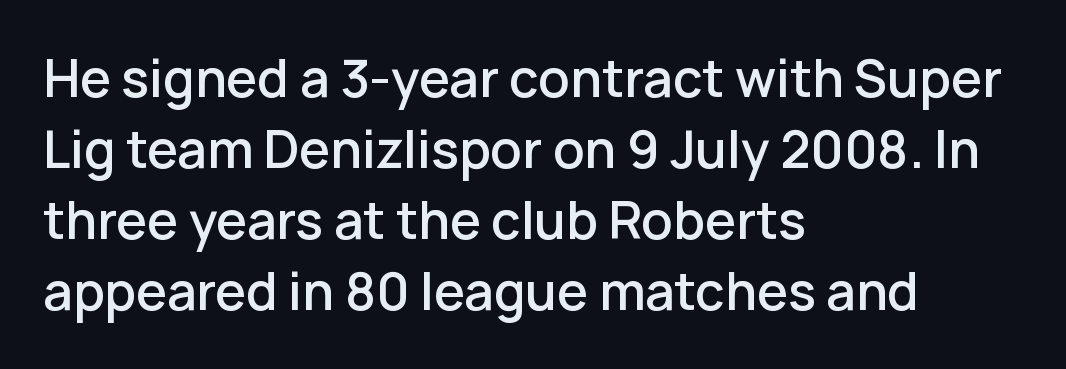
{"serif": "no", "italic": "no", "bold": "semi", "weight": "semibold", "width": "normal", "stroke_contrast": "low", "x_height": "medium", "monospaced": "no", "underline": "no", "align": "left", "line_spacing": "normal", "line_spacing_ratio": 1.42, "letter_spacing": "normal", "letter_spacing_em": 0.0, "glyph_px": 50}
